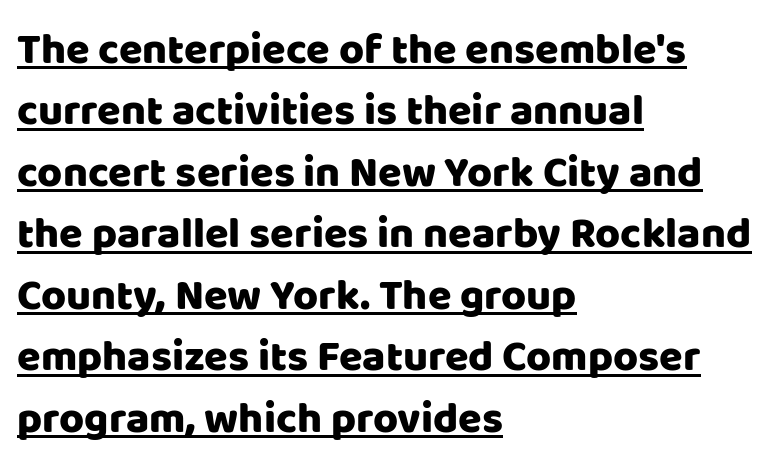
The image shows 43 px sans-serif type, upright; set left-aligned, normal line spacing (1.43x), normal letter spacing, underlined; low stroke contrast and a large x-height.
